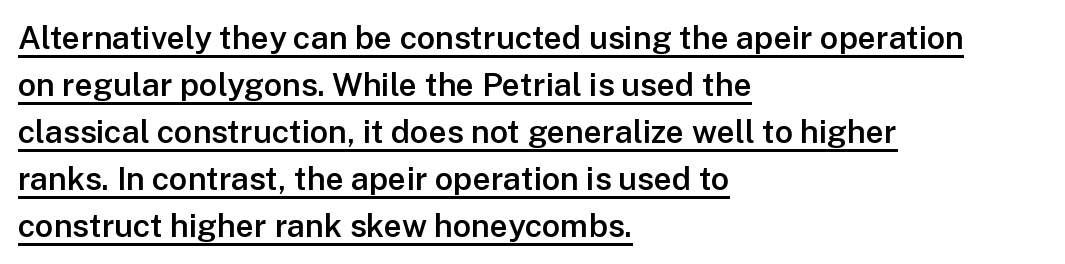
The rendering uses natural spacing where letterforms have individual widths. Baseline-to-baseline distance is the conventional proportion of letter height. Typeset ragged right — the left edge is the straight one. The designer went with a sans here, leaving each stem footless. Quick note: underline on. There is no visible air inserted between adjacent glyphs.
